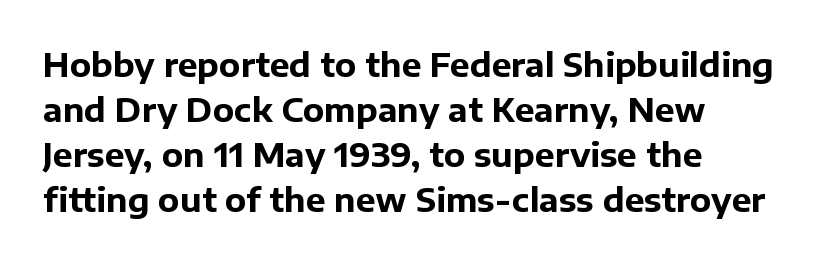
Q: Is the text bold? A: Yes.
Q: Is the text italic (slanted)? A: No, it is upright.
Q: Is the typeface a serif or a sans-serif typeface? A: Sans-serif.
Q: Is the text underlined? A: No.
Q: How is the paragraph aligned? A: Left-aligned.
Q: Is the spacing between letters normal or unusually wide? A: Normal.
Q: Is the spacing between lines tight, normal or loose? A: Normal.
Q: Width (condensed, normal, or wide)? A: Normal.
Q: Stroke contrast? A: Low.
Q: x-height? A: Medium.
Q: Monospaced? A: No.
